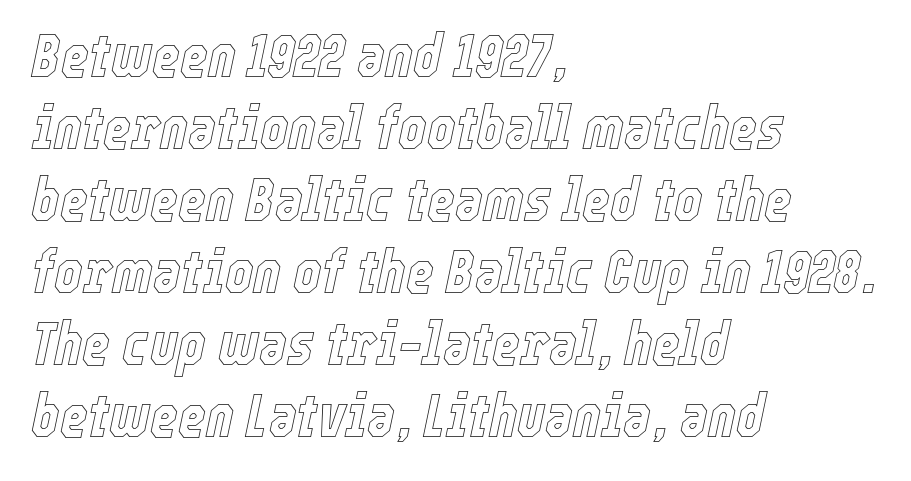
Each letter keeps its own natural width here, so spacing adapts to shape. Here the glyphs are tracked normally, forming tight word shapes. The ragged edge is on the right, which tells us the setting is flush left. Bare-footed words on every line. The specimen reads as italic at a glance.
